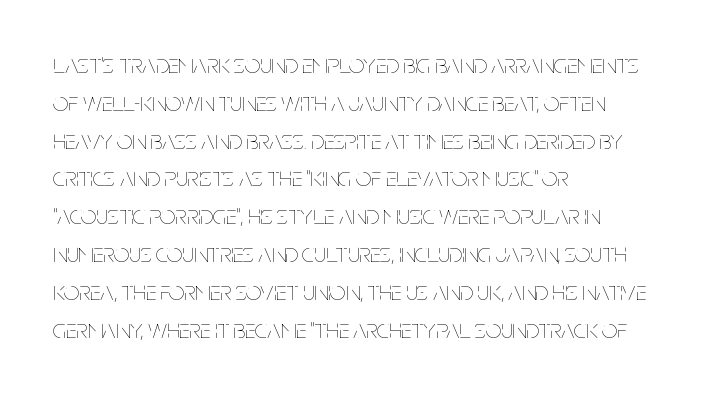
The image shows 27 px text type, upright; set left-aligned, normal line spacing (1.4x), normal letter spacing, not underlined.
